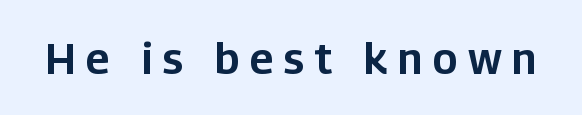
Q: Is the text italic (slanted)? A: No, it is upright.
Q: Is the typeface a serif or a sans-serif typeface? A: Sans-serif.
Q: Is the text underlined? A: No.
Q: Is the spacing between letters normal or unusually wide? A: Unusually wide.
Q: Width (condensed, normal, or wide)? A: Normal.
Q: Stroke contrast? A: Low.
Q: x-height? A: Medium.
Q: Monospaced? A: No.
